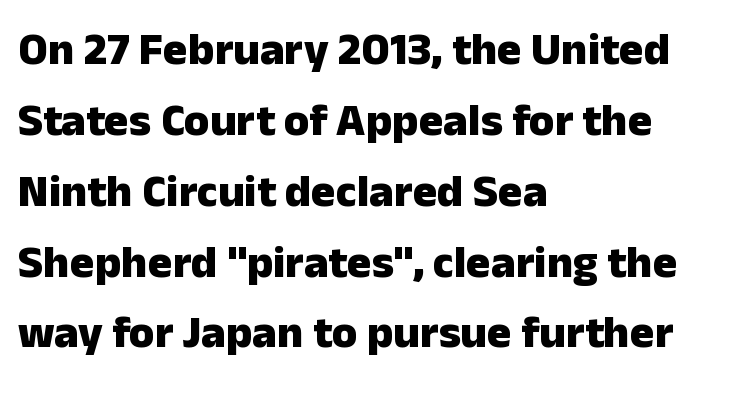
The image shows 46 px heavy sans-serif type, upright; set left-aligned, normal line spacing (1.54x), normal letter spacing, not underlined; low stroke contrast and a medium x-height.
